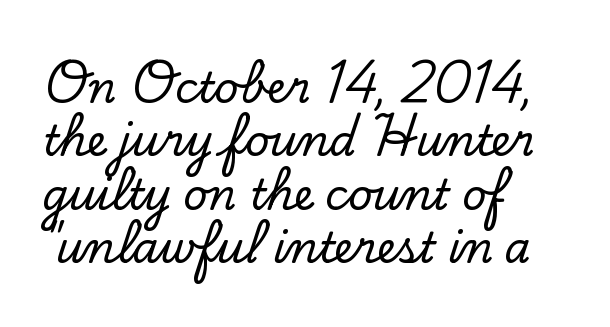
Varying glyph widths throughout — classic text-font behaviour. The gap between lines stays unmarked. The passage is arranged the way most books set body copy — flush left.
